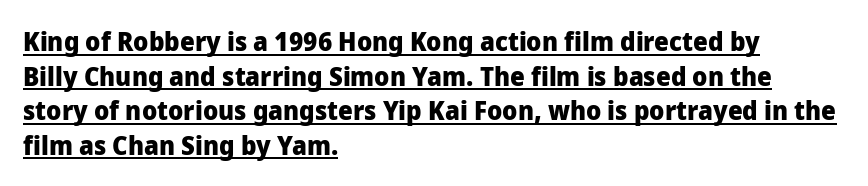
Q: Is the text bold? A: Yes.
Q: Is the text italic (slanted)? A: No, it is upright.
Q: Is the text underlined? A: Yes.
Q: How is the paragraph aligned? A: Left-aligned.
Q: Is the spacing between letters normal or unusually wide? A: Normal.
Q: Is the spacing between lines tight, normal or loose? A: Normal.
